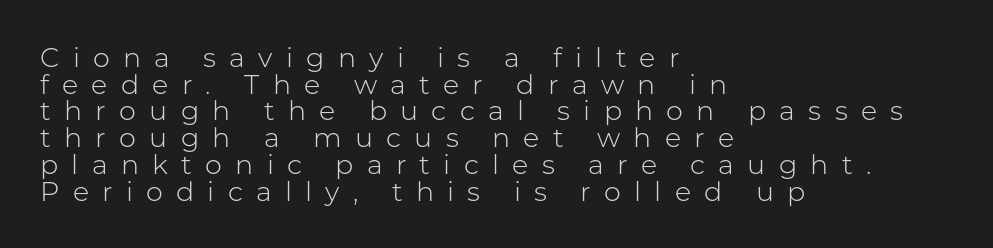
Vertically, the passage feels compressed, each row crowding the next. Just letters on the line, the space beneath them empty. If you drew a line through each stem, it would be perfectly vertical. Loose tracking; the words dissolve into strings of separated letters.
